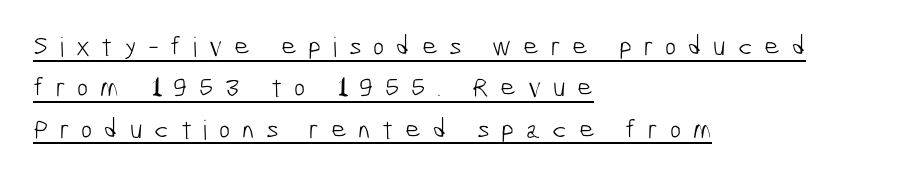
Q: Is the text bold? A: No.
Q: Is the text underlined? A: Yes.
Q: How is the paragraph aligned? A: Left-aligned.
Q: Is the spacing between letters normal or unusually wide? A: Unusually wide.
Q: Is the spacing between lines tight, normal or loose? A: Normal.
